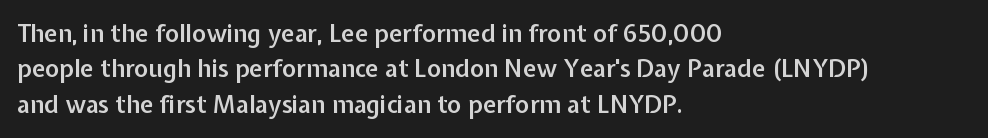
The image shows 24 px text type, upright; set left-aligned, normal line spacing (1.47x), normal letter spacing, not underlined.
